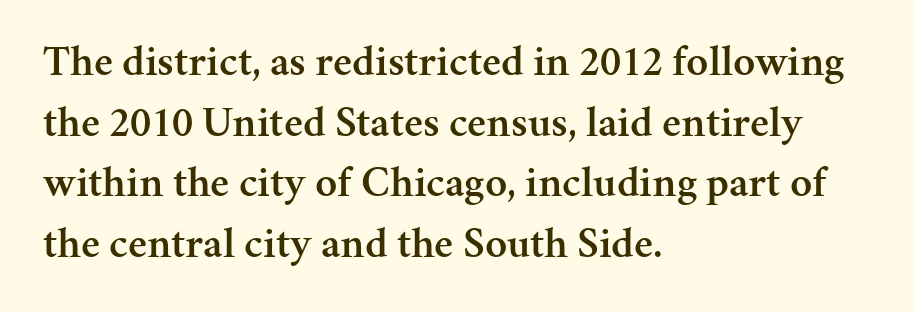
The image shows 43 px semibold serif type, upright; set left-aligned, normal line spacing (1.41x), normal letter spacing, not underlined; medium stroke contrast and a medium x-height.
